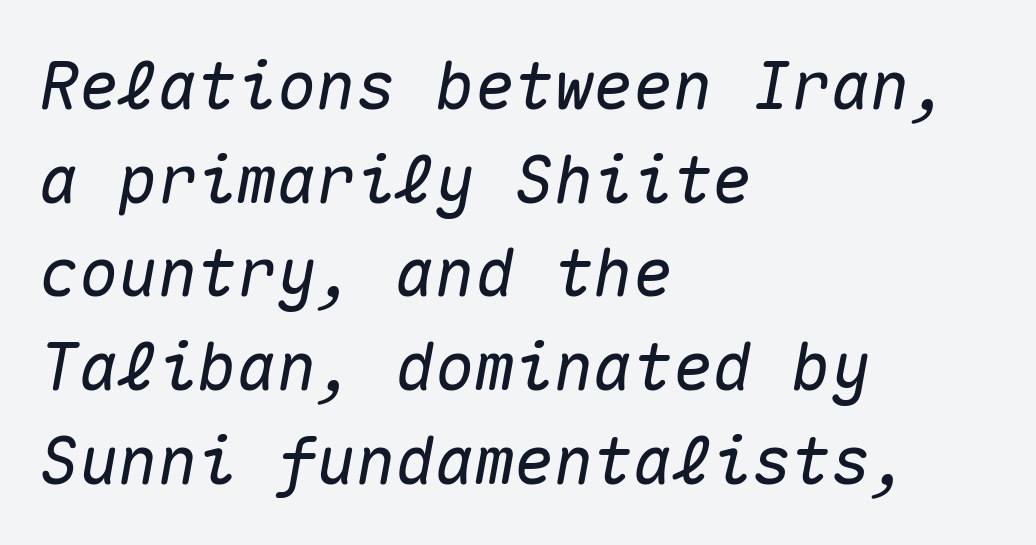
The image shows 66 px text type, italic (leaning right), monospaced; set left-aligned, normal line spacing (1.42x), normal letter spacing, not underlined; medium stroke contrast and a medium x-height.
